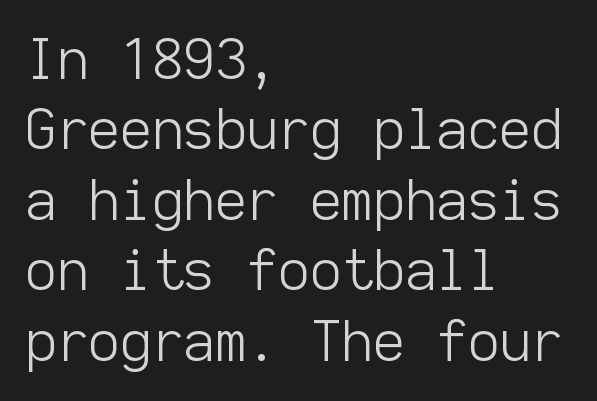
The image shows 55 px light sans-serif type, upright, monospaced; set left-aligned, normal line spacing (1.28x), normal letter spacing, not underlined; low stroke contrast and a medium x-height.
